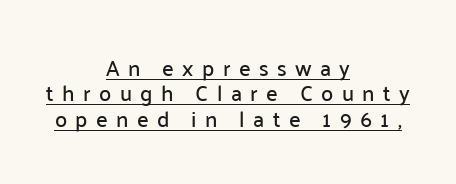
Q: Is the text italic (slanted)? A: No, it is upright.
Q: Is the text underlined? A: Yes.
Q: How is the paragraph aligned? A: Centered.
Q: Is the spacing between letters normal or unusually wide? A: Unusually wide.
Q: Is the spacing between lines tight, normal or loose? A: Tight.
